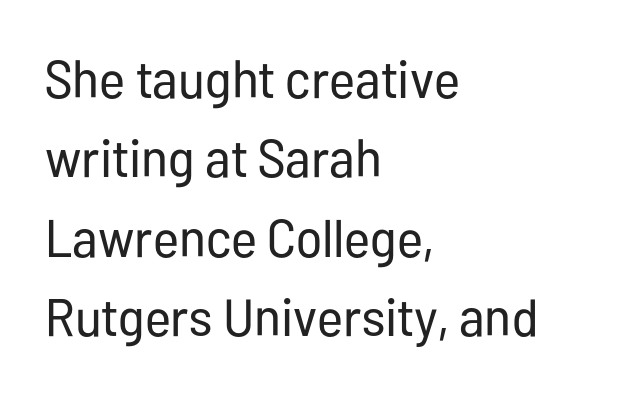
The image shows 53 px regular-weight, condensed sans-serif type, upright; set left-aligned, normal line spacing (1.5x), normal letter spacing, not underlined; low stroke contrast and a medium x-height.
